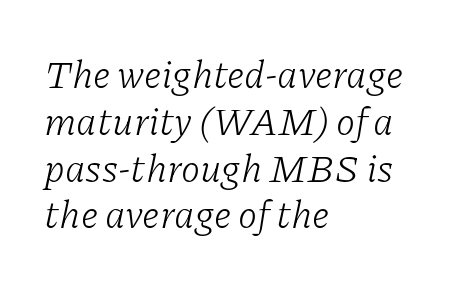
Compared with a centered layout, this one pins lines to the left instead. Regarding serifs, this sample has them. The rendering uses natural spacing where letterforms have individual widths. Beneath every word, the page is bare.
